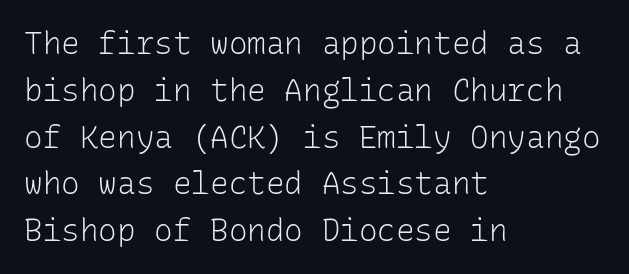
The image shows 31 px light sans-serif type, upright, monospaced; set left-aligned, normal line spacing (1.51x), normal letter spacing, not underlined; low stroke contrast and a medium x-height.
